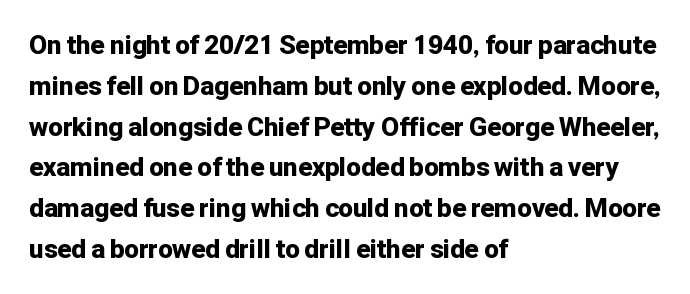
{"italic": "no", "bold": "yes", "underline": "no", "align": "left", "line_spacing": "normal", "line_spacing_ratio": 1.57, "letter_spacing": "normal", "letter_spacing_em": 0.0, "glyph_px": 26}
